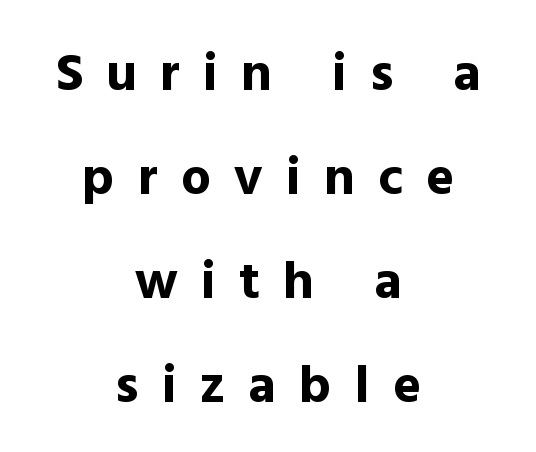
Q: Is the text bold? A: Yes.
Q: Is the text italic (slanted)? A: No, it is upright.
Q: Is the typeface a serif or a sans-serif typeface? A: Sans-serif.
Q: Is the text underlined? A: No.
Q: How is the paragraph aligned? A: Centered.
Q: Is the spacing between letters normal or unusually wide? A: Unusually wide.
Q: Is the spacing between lines tight, normal or loose? A: Loose.
Q: Width (condensed, normal, or wide)? A: Normal.
Q: x-height? A: Medium.
Q: Monospaced? A: No.
